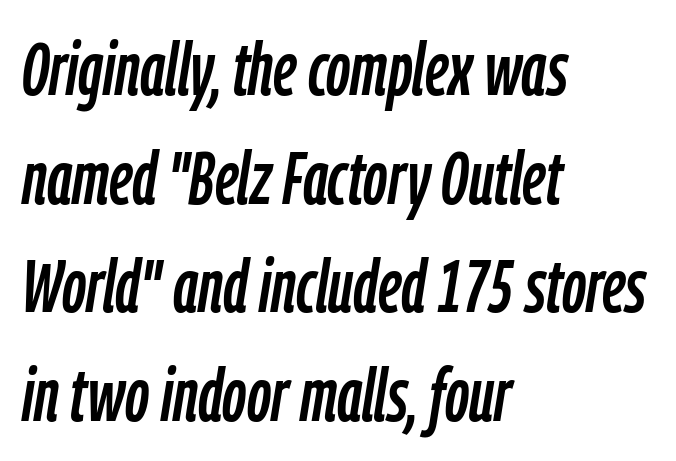
{"italic": "yes", "lean": "right", "slant_degrees": 9, "width": "condensed", "stroke_contrast": "low", "x_height": "medium", "monospaced": "no", "underline": "no", "align": "left", "line_spacing": "normal", "line_spacing_ratio": 1.45, "letter_spacing": "normal", "letter_spacing_em": 0.0, "glyph_px": 75}
